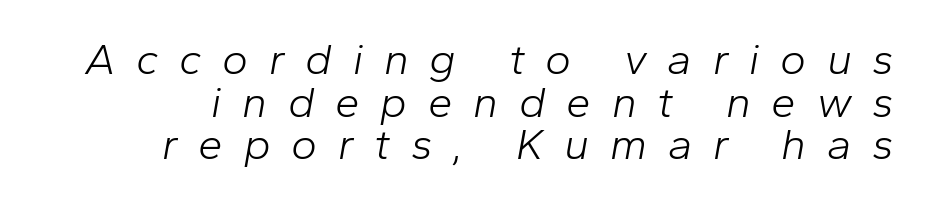
Q: Is the text bold? A: No.
Q: Is the text italic (slanted)? A: Yes, it leans right by about 10 degrees.
Q: Is the text underlined? A: No.
Q: How is the paragraph aligned? A: Right-aligned.
Q: Is the spacing between letters normal or unusually wide? A: Unusually wide.
Q: Is the spacing between lines tight, normal or loose? A: Tight.
Q: Width (condensed, normal, or wide)? A: Normal.
Q: Stroke contrast? A: Low.
Q: x-height? A: Medium.
Q: Monospaced? A: No.
